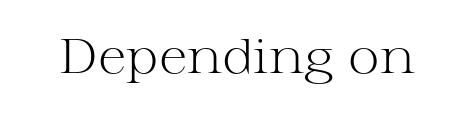
{"serif": "yes", "italic": "no", "bold": "no", "weight": "light", "width": "wide", "stroke_contrast": "medium", "x_height": "medium", "monospaced": "no", "underline": "no", "letter_spacing": "normal", "letter_spacing_em": 0.0, "glyph_px": 48}
